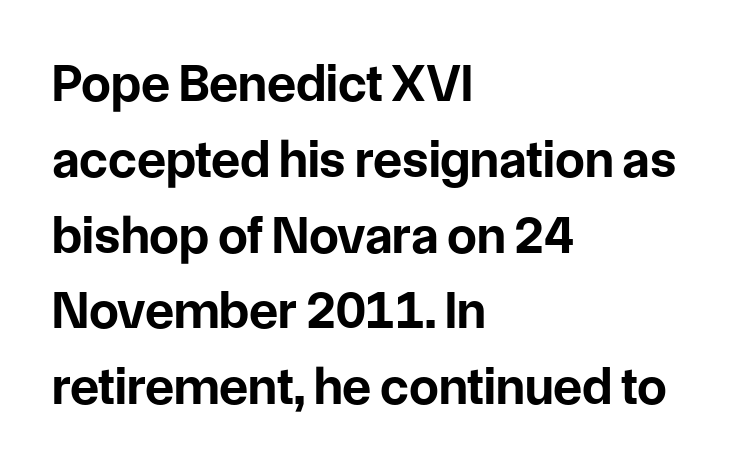
The letters advance in unequal steps, a hallmark of proportional type. Serifs: no, the terminals of the letterforms are clean. The letterforms sit shoulder to shoulder at normal distance. Bare-footed words on every line. A typesetter would call this leading conventional body-copy spacing. The setting favours the left margin, as ordinary paragraphs usually do.
